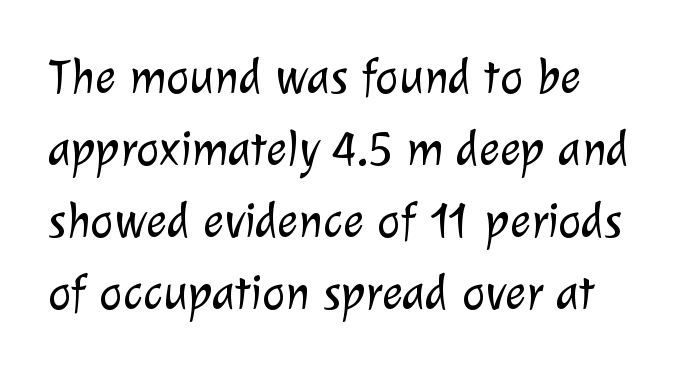
Q: Is the text bold? A: No.
Q: Is the typeface a serif or a sans-serif typeface? A: Sans-serif.
Q: Is the text underlined? A: No.
Q: Is the spacing between letters normal or unusually wide? A: Normal.
Q: Is the spacing between lines tight, normal or loose? A: Normal.
Q: Width (condensed, normal, or wide)? A: Normal.
Q: Stroke contrast? A: Low.
Q: x-height? A: Medium.
Q: Monospaced? A: No.
